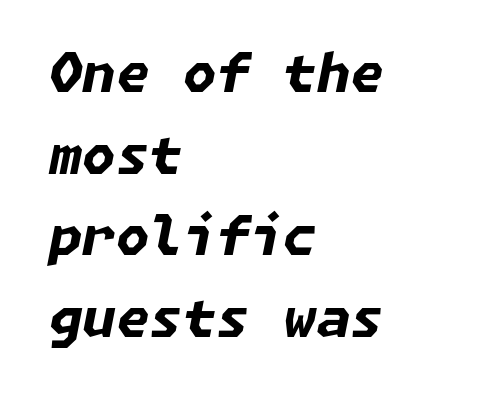
Q: Is the text bold? A: Yes.
Q: Is the text italic (slanted)? A: Yes, it leans right by about 11 degrees.
Q: Is the text underlined? A: No.
Q: How is the paragraph aligned? A: Left-aligned.
Q: Is the spacing between letters normal or unusually wide? A: Normal.
Q: Is the spacing between lines tight, normal or loose? A: Normal.
Q: Width (condensed, normal, or wide)? A: Normal.
Q: Stroke contrast? A: Low.
Q: x-height? A: Medium.
